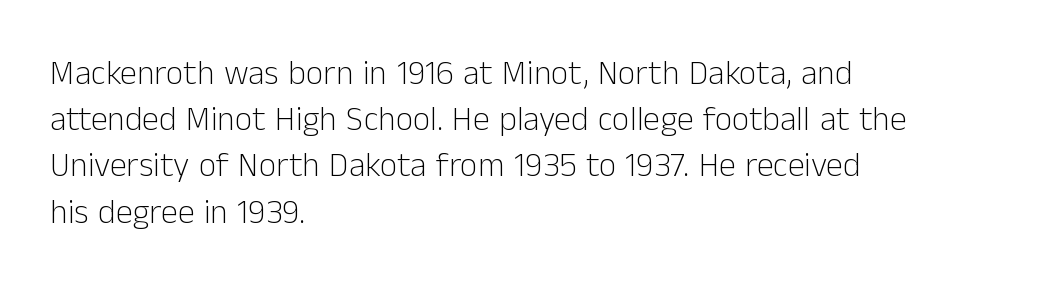
Q: Is the text bold? A: No.
Q: Is the text italic (slanted)? A: No, it is upright.
Q: Is the typeface a serif or a sans-serif typeface? A: Sans-serif.
Q: Is the text underlined? A: No.
Q: How is the paragraph aligned? A: Left-aligned.
Q: Is the spacing between letters normal or unusually wide? A: Normal.
Q: Is the spacing between lines tight, normal or loose? A: Normal.
Q: Width (condensed, normal, or wide)? A: Normal.
Q: Stroke contrast? A: Low.
Q: x-height? A: Medium.
Q: Monospaced? A: No.
